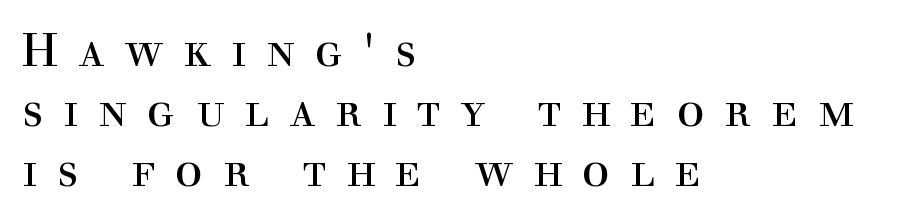
Q: Is the text bold? A: No.
Q: Is the text italic (slanted)? A: No, it is upright.
Q: Is the typeface a serif or a sans-serif typeface? A: Serif.
Q: Is the text underlined? A: No.
Q: How is the paragraph aligned? A: Left-aligned.
Q: Is the spacing between letters normal or unusually wide? A: Unusually wide.
Q: Is the spacing between lines tight, normal or loose? A: Normal.
Q: Width (condensed, normal, or wide)? A: Normal.
Q: x-height? A: Medium.
Q: Monospaced? A: No.
